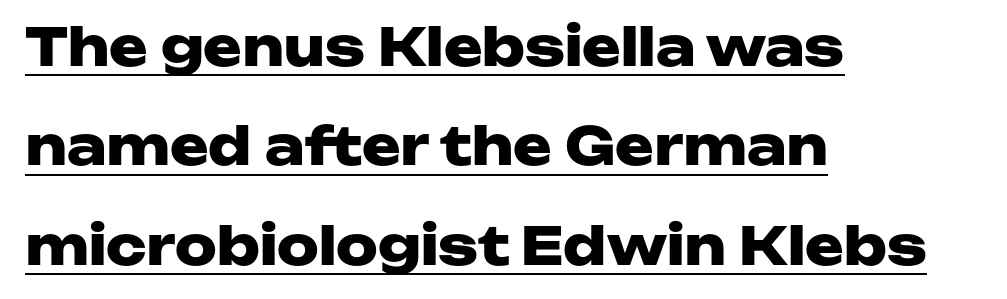
Q: Is the text bold? A: Yes.
Q: Is the text italic (slanted)? A: No, it is upright.
Q: Is the typeface a serif or a sans-serif typeface? A: Sans-serif.
Q: Is the text underlined? A: Yes.
Q: How is the paragraph aligned? A: Left-aligned.
Q: Is the spacing between letters normal or unusually wide? A: Normal.
Q: Is the spacing between lines tight, normal or loose? A: Loose.
Q: Width (condensed, normal, or wide)? A: Wide.
Q: Stroke contrast? A: Low.
Q: x-height? A: Medium.
Q: Monospaced? A: No.
